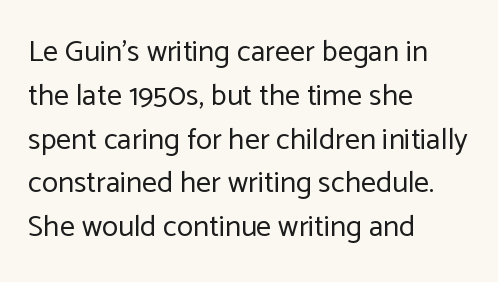
{"serif": "no", "italic": "no", "bold": "no", "weight": "regular", "width": "normal", "stroke_contrast": "low", "x_height": "medium", "monospaced": "no", "underline": "no", "align": "left", "line_spacing": "normal", "line_spacing_ratio": 1.46, "letter_spacing": "normal", "letter_spacing_em": 0.0, "glyph_px": 30}
